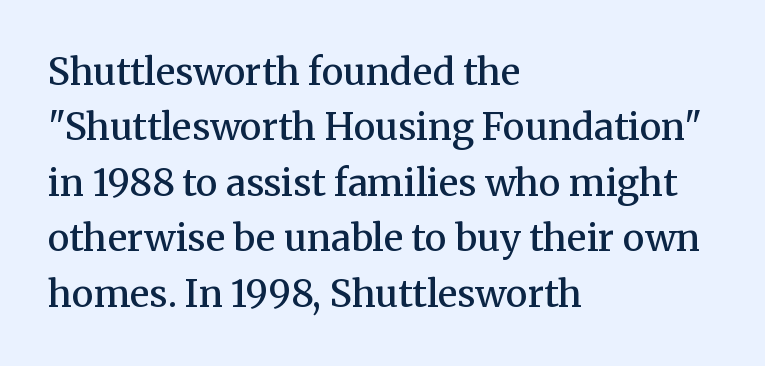
The passage shown is not underscored anywhere. This is serif lettering, the kind often seen in printed books. Caption: semibold face, moderately heavy strokes. Visually the block forms a straight wall on the left and a jagged coastline on the right. This rendering leaves character spacing at its baseline value. Varying glyph widths throughout — classic text-font behaviour.
